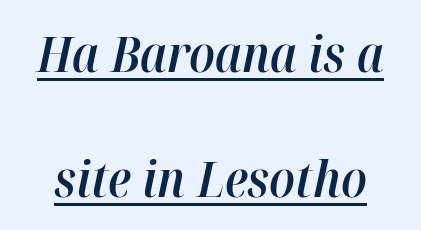
The image shows 50 px semibold type, italic (leaning right); set loose line spacing (2.5x), normal letter spacing, underlined; high stroke contrast and a medium x-height.
